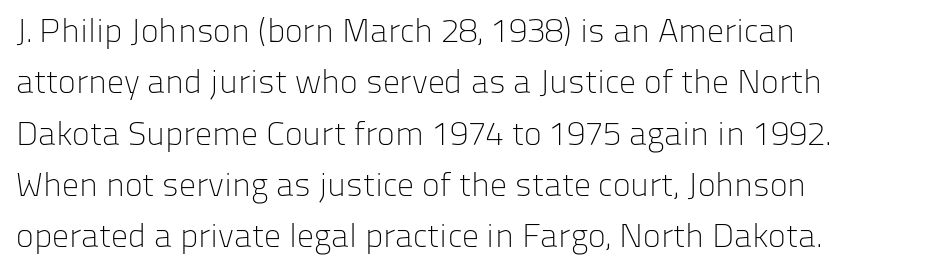
How would I describe the line gaps? Plain and ordinary. Words float on clear page, feet unadorned. On a weight scale, this lands at 450 or below. The rag falls on the right side of this text block. Serif or sans? Sans — the stroke terminals are bare. Tracking here is standard; glyphs follow each other at the usual distance.
